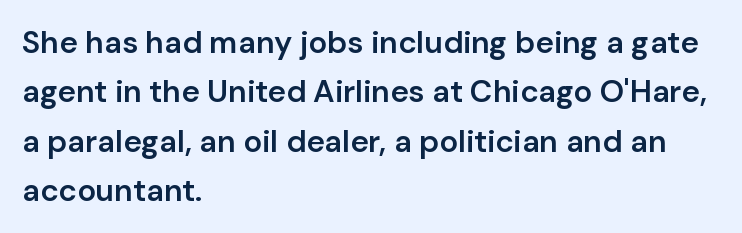
On the weight axis this lands at semibold, roughly 600. Each row of text sits above clean, open space. The passage shown has conventional tracking throughout. Note: no serifs on the glyphs.
